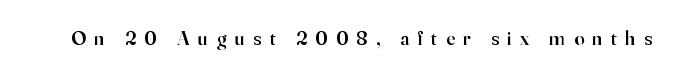
The image shows 20 px text type, upright; set unusually wide letter spacing (+0.42 em), not underlined.
